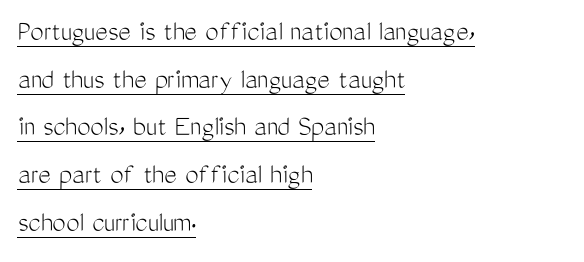
{"serif": "no", "italic": "no", "bold": "no", "weight": "light", "width": "condensed", "stroke_contrast": "medium", "x_height": "medium", "monospaced": "no", "underline": "yes", "align": "left", "line_spacing": "normal", "line_spacing_ratio": 1.59, "letter_spacing": "normal", "letter_spacing_em": 0.0, "glyph_px": 30}
